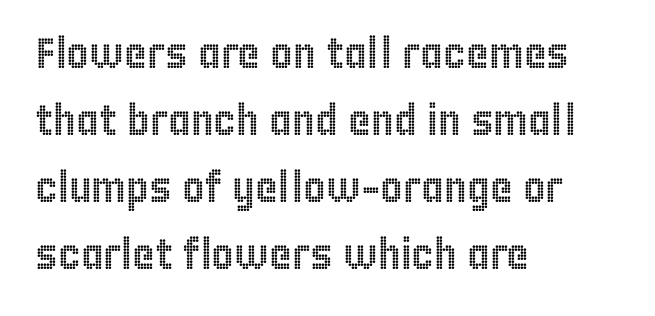
This block has exactly the height ordinary leading produces. Spacing verdict: proportional, widths tailored to each character. Where is the straight margin? On the left. Every stem runs plumb, perpendicular to the baseline.
